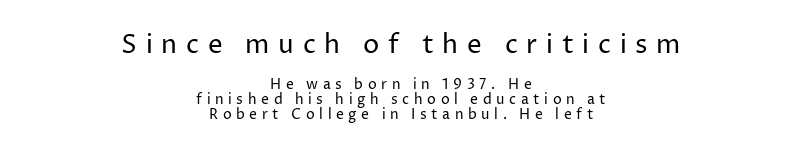
Q: Is the text bold? A: No.
Q: Is the text italic (slanted)? A: No, it is upright.
Q: Is the text underlined? A: No.
Q: How is the paragraph aligned? A: Centered.
Q: Is the spacing between letters normal or unusually wide? A: Unusually wide.
Q: Is the spacing between lines tight, normal or loose? A: Tight.
Q: Which block of text is set in a larger size, the first (top) or the second (bottom)? A: The first (top) one.
